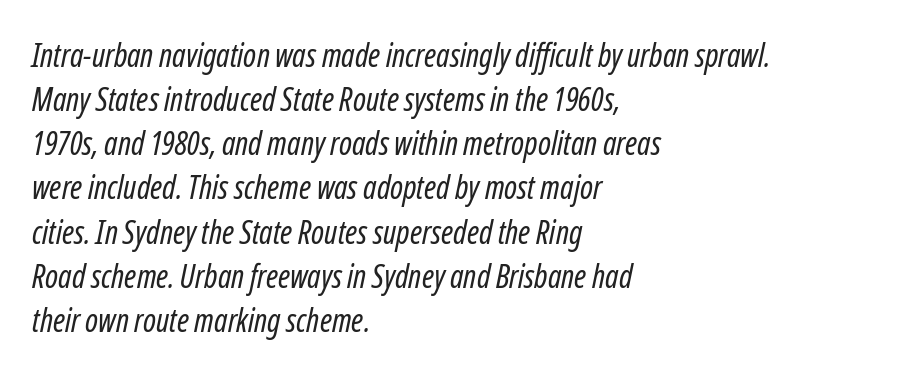
A classic flush-left, rag-right setting is used for this passage. The tracking reads as untouched default to a designer's eye. Successive baselines arrive at the customary interval. No word sits above an underline. Heft: none added — not bold. You could not count columns in this text — the font is proportionally spaced.
